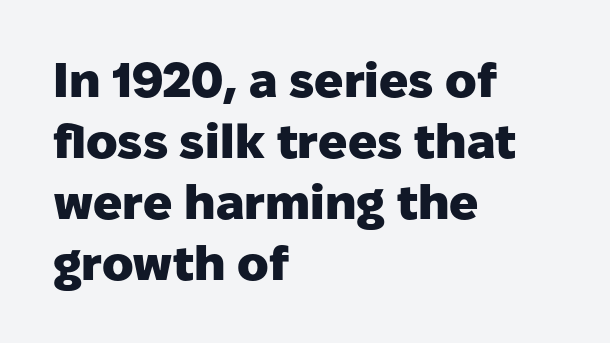
Horizontal alignment here is leftward, the default for most running prose. Observe the ordinary spacing: letters are neighbours, not strangers. The specimen omits any rule beneath the text block's lines. I'd describe the lettering as bold — thick and assertive. Each new line begins a customary step beneath the previous one. Regarding serifs, this sample does without them.
